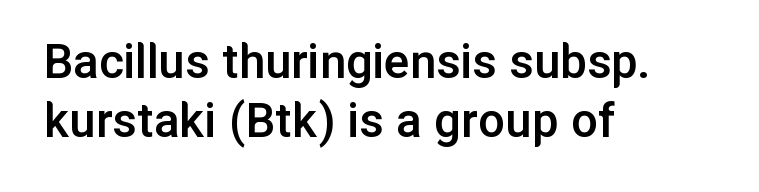
The image shows 53 px semibold sans-serif type, upright; set left-aligned, tight line spacing (1.11x), normal letter spacing, not underlined; low stroke contrast and a medium x-height.
